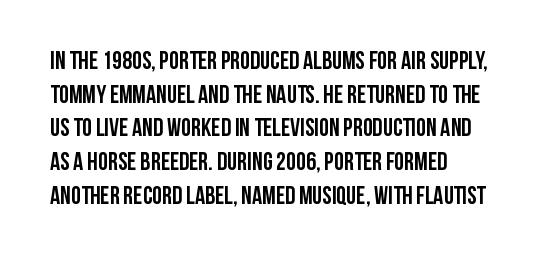
Students, note that the glyphs here touch the page at normal intervals. Chunky letters — that's bold for sure. Descenders are the only things crossing below the line. Notice how the passage keeps a crisp vertical edge on the left only.
